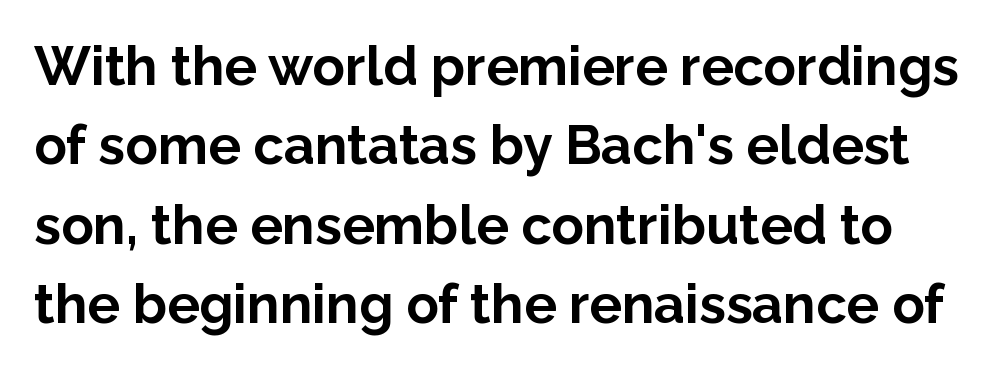
Look at the bottom of the vertical strokes: they stop flat, with no serifs. Is there much room between lines? A standard amount, neither cramped nor airy. The words here are not underlined. Characters remain perfectly vertical along every line. Compared with an ordinary text face, these strokes are far heavier — a full bold.
